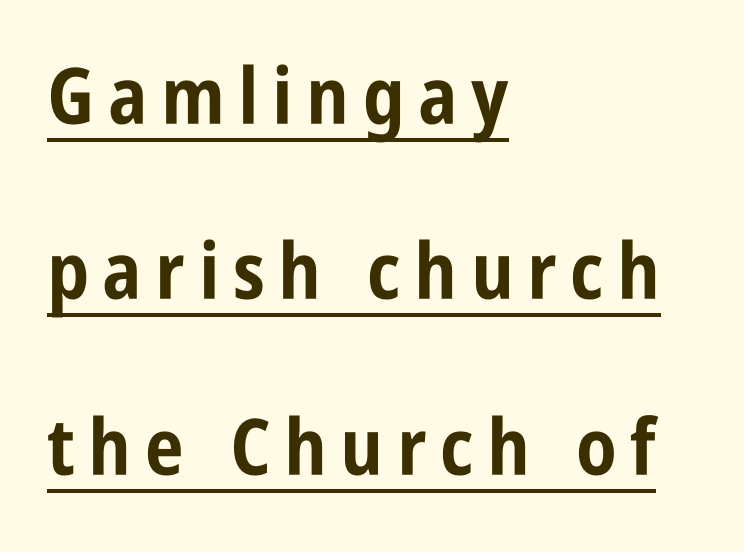
Q: Is the text bold? A: Yes.
Q: Is the text italic (slanted)? A: No, it is upright.
Q: Is the typeface a serif or a sans-serif typeface? A: Sans-serif.
Q: Is the text underlined? A: Yes.
Q: How is the paragraph aligned? A: Left-aligned.
Q: Is the spacing between lines tight, normal or loose? A: Loose.
Q: Width (condensed, normal, or wide)? A: Condensed.
Q: Stroke contrast? A: Low.
Q: x-height? A: Large.
Q: Monospaced? A: No.
